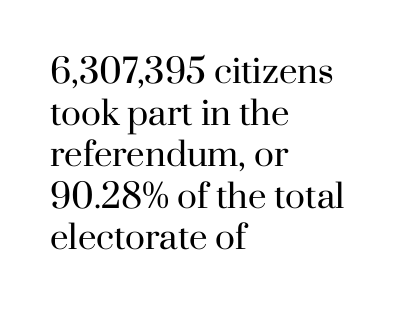
The image shows 33 px regular-weight serif type, upright; set left-aligned, normal line spacing (1.26x), normal letter spacing, not underlined; high stroke contrast and a small x-height.
